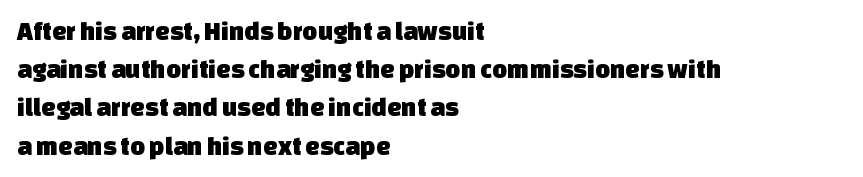
These lines sit exactly where default settings would place them. Compared with a centered layout, this one pins lines to the left instead. Each word holds together tightly as a unit, with standard inter-letter gaps. Unmarked baselines from the first word to the last.
